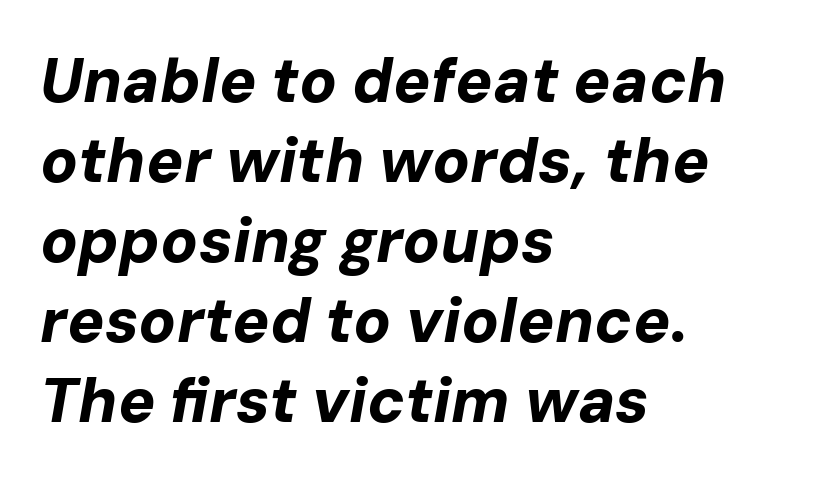
{"italic": "yes", "lean": "right", "slant_degrees": 10, "bold": "yes", "weight": "bold", "width": "normal", "stroke_contrast": "low", "x_height": "medium", "monospaced": "no", "underline": "no", "align": "left", "line_spacing": "normal", "line_spacing_ratio": 1.29, "letter_spacing": "normal", "letter_spacing_em": 0.0, "glyph_px": 62}
